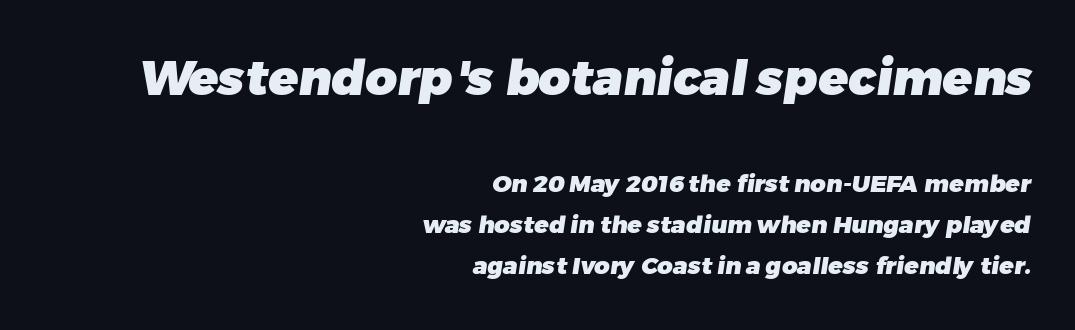
The designer gave the opening block more size than the closing block. Short note: letters normally spaced. Which margin do the lines hug? The right one — the left edge is uneven. Descenders hang freely into open space. What kind of face is this? One without serifs — a sans. Vertically, the passage feels balanced, rows spaced as you'd expect.
